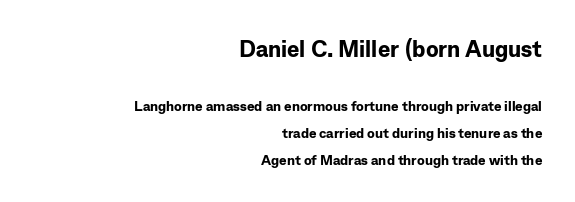
The image shows 23 px bold type, upright; set right-aligned, loose line spacing (1.94x), normal letter spacing, not underlined; the first (top) block is 1.64x larger.
